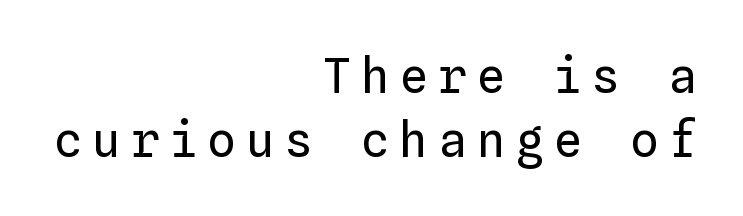
{"italic": "no", "bold": "no", "weight": "regular", "width": "normal", "stroke_contrast": "low", "x_height": "medium", "monospaced": "yes", "underline": "no", "align": "right", "line_spacing": "normal", "line_spacing_ratio": 1.34, "letter_spacing": "wide", "letter_spacing_em": 0.2, "glyph_px": 48}
